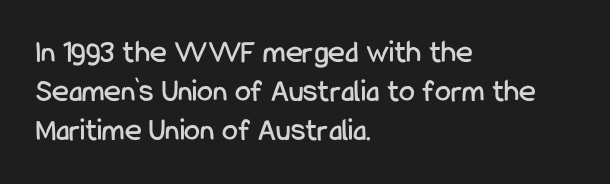
{"serif": "no", "italic": "no", "width": "condensed", "stroke_contrast": "low", "x_height": "medium", "monospaced": "no", "underline": "no", "align": "left", "line_spacing_ratio": 1.22, "letter_spacing": "normal", "letter_spacing_em": 0.0, "glyph_px": 32}
